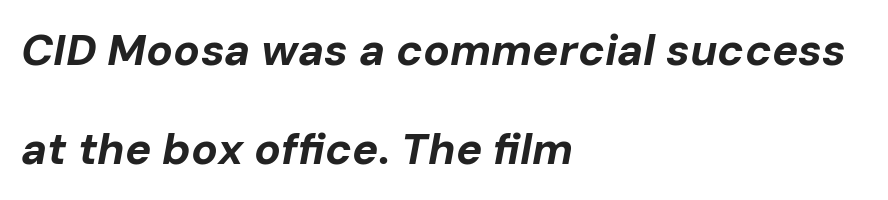
The image shows 44 px bold type, italic (leaning right); set left-aligned, loose line spacing (2.26x), normal letter spacing, not underlined; low stroke contrast and a medium x-height.
